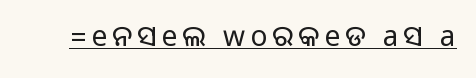
{"serif": "no", "italic": "no", "width": "normal", "stroke_contrast": "medium", "monospaced": "no", "underline": "yes", "glyph_px": 28}
